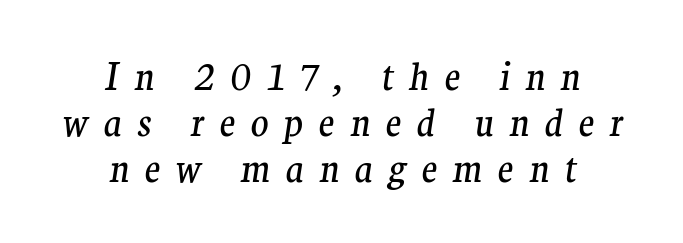
{"serif": "yes", "italic": "yes", "lean": "right", "slant_degrees": 9, "bold": "no", "weight": "regular", "width": "normal", "stroke_contrast": "medium", "x_height": "medium", "monospaced": "no", "underline": "no", "align": "center", "line_spacing": "normal", "line_spacing_ratio": 1.25, "letter_spacing": "wide", "letter_spacing_em": 0.41, "glyph_px": 37}
